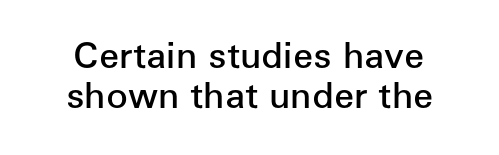
Q: Is the text bold? A: Semi-bold.
Q: Is the text italic (slanted)? A: No, it is upright.
Q: Is the typeface a serif or a sans-serif typeface? A: Sans-serif.
Q: Is the text underlined? A: No.
Q: Is the spacing between letters normal or unusually wide? A: Normal.
Q: Is the spacing between lines tight, normal or loose? A: Tight.
Q: Width (condensed, normal, or wide)? A: Normal.
Q: Stroke contrast? A: Low.
Q: x-height? A: Medium.
Q: Monospaced? A: No.
